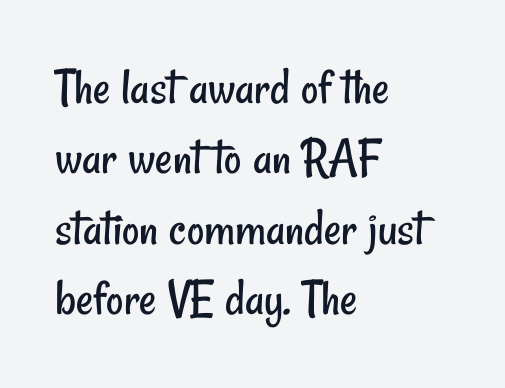
Q: Is the text bold? A: No.
Q: Is the typeface a serif or a sans-serif typeface? A: Sans-serif.
Q: Is the text underlined? A: No.
Q: How is the paragraph aligned? A: Left-aligned.
Q: Is the spacing between letters normal or unusually wide? A: Normal.
Q: Is the spacing between lines tight, normal or loose? A: Normal.
Q: Width (condensed, normal, or wide)? A: Condensed.
Q: Stroke contrast? A: Low.
Q: x-height? A: Small.
Q: Monospaced? A: No.
